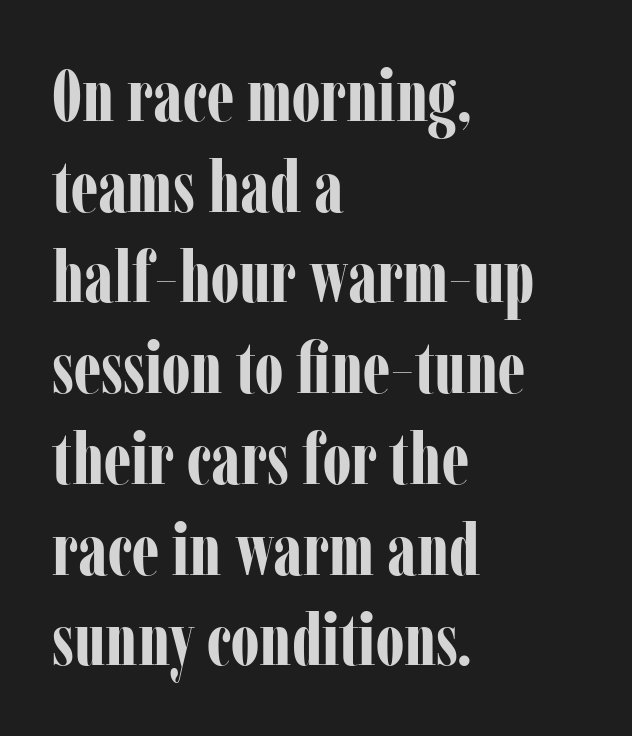
Q: Is the text bold? A: Yes.
Q: Is the text italic (slanted)? A: No, it is upright.
Q: Is the typeface a serif or a sans-serif typeface? A: Serif.
Q: Is the text underlined? A: No.
Q: How is the paragraph aligned? A: Left-aligned.
Q: Is the spacing between letters normal or unusually wide? A: Normal.
Q: Is the spacing between lines tight, normal or loose? A: Normal.
Q: Width (condensed, normal, or wide)? A: Condensed.
Q: Stroke contrast? A: Low.
Q: x-height? A: Medium.
Q: Monospaced? A: No.
